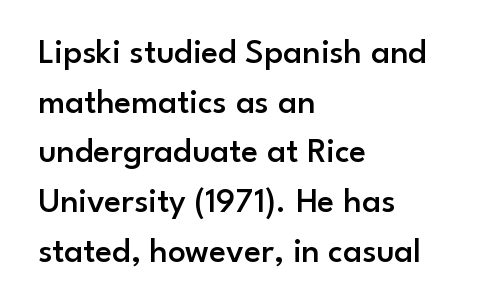
{"serif": "no", "italic": "no", "bold": "semi", "weight": "semibold", "width": "normal", "stroke_contrast": "low", "x_height": "small", "monospaced": "no", "underline": "no", "align": "left", "line_spacing": "normal", "line_spacing_ratio": 1.42, "letter_spacing": "normal", "letter_spacing_em": 0.0, "glyph_px": 35}
